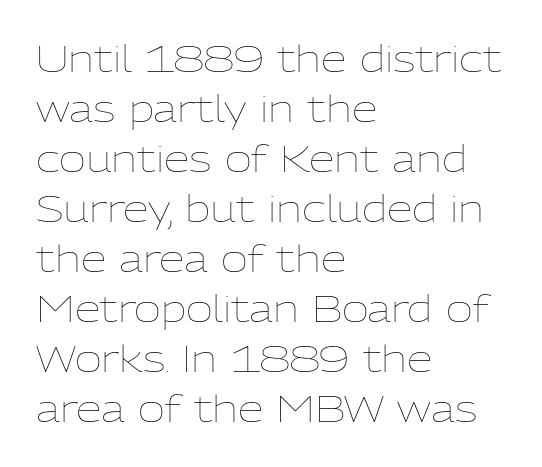
This block has exactly the height ordinary leading produces. Weight: in the light-to-regular range. Spacing verdict: proportional, widths tailored to each character. Anything drawn beneath the words? Only blank space. Between one letter and the next there's only the usual sliver of space. Is the block centered? No — it sits flush against the left margin.
